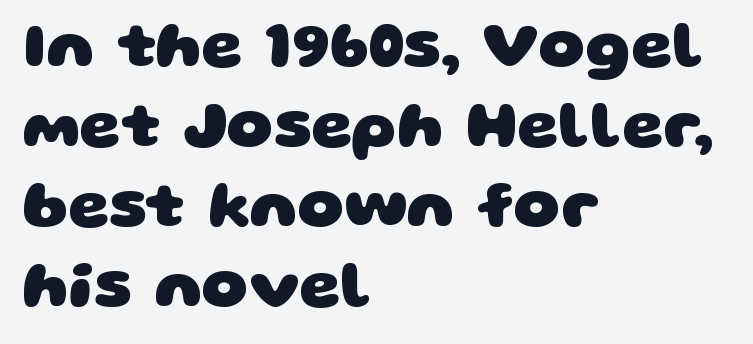
The image shows 65 px heavy, wide sans-serif type; set left-aligned, line spacing 1.23x, normal letter spacing, not underlined; low stroke contrast and a large x-height.
